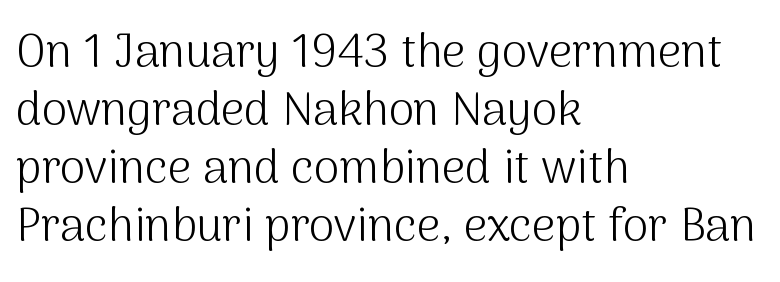
{"serif": "no", "italic": "no", "bold": "no", "weight": "light", "width": "normal", "stroke_contrast": "medium", "x_height": "medium", "monospaced": "no", "underline": "no", "align": "left", "line_spacing": "normal", "line_spacing_ratio": 1.26, "letter_spacing": "normal", "letter_spacing_em": 0.0, "glyph_px": 46}
